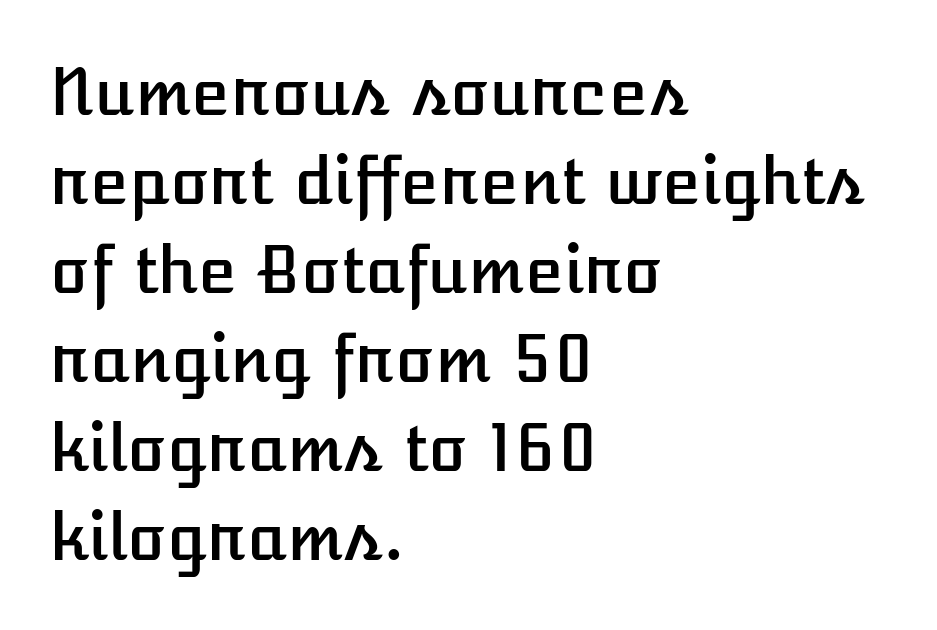
{"italic": "no", "width": "normal", "stroke_contrast": "low", "x_height": "medium", "monospaced": "no", "underline": "no", "align": "left", "line_spacing": "normal", "line_spacing_ratio": 1.39, "letter_spacing": "normal", "letter_spacing_em": 0.0, "glyph_px": 64}
